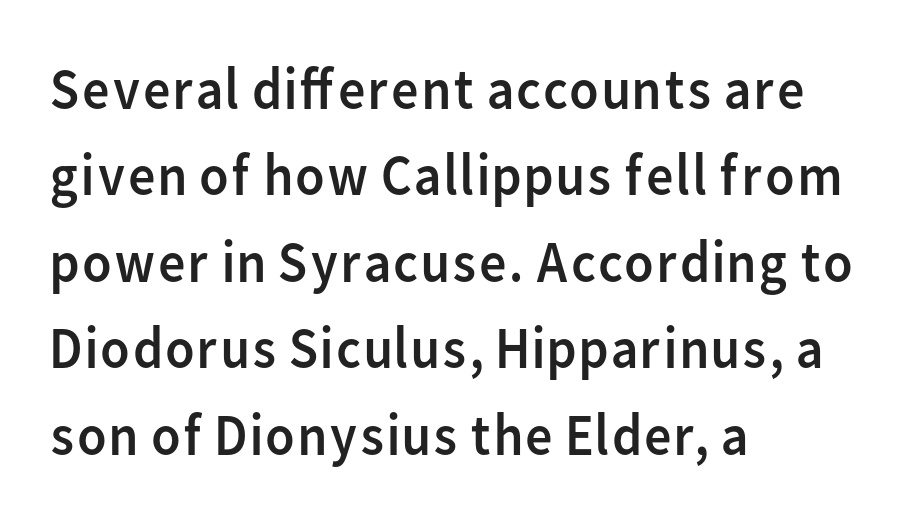
The passage shown is not bold in any degree. I'd call this a sans setting — the letters go barefoot. Notice how descenders clear the ascenders below comfortably — that's standard leading. Line starts are locked; line ends wander. The face used here is rendered with its standard letterfit.
